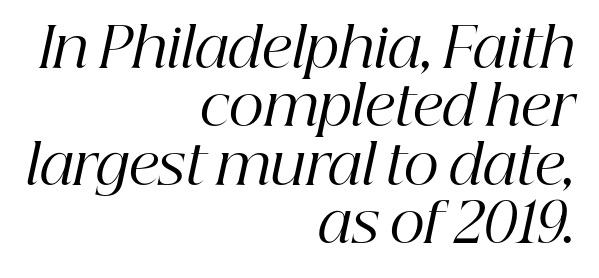
Does the lettering tilt? It does — this is italic. Line spacing here is tight. No extra ink here — the face is not bold. Horizontal alignment here is rightward, an uncommon choice for prose.
